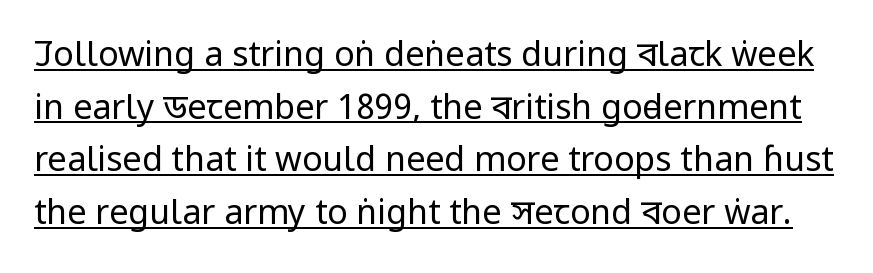
The image shows 34 px regular-weight, condensed sans-serif type, upright; set normal line spacing (1.55x), normal letter spacing, underlined; low stroke contrast and a large x-height.
